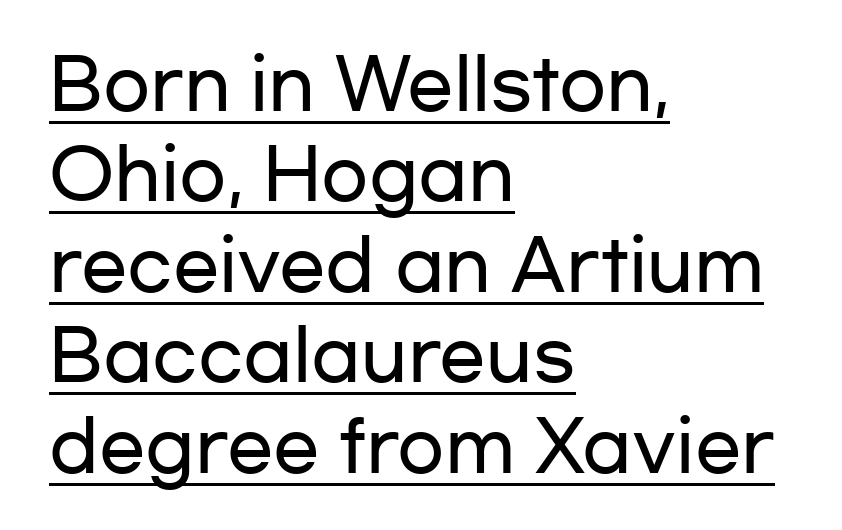
Is this a sans? Yes — the strokes have no serifs. Vertically, the passage feels balanced, rows spaced as you'd expect. Students, note that the glyphs here touch the page at normal intervals. A typesetter would call this proportional, since set widths differ per character. The lettering holds an erect, upright posture throughout.
